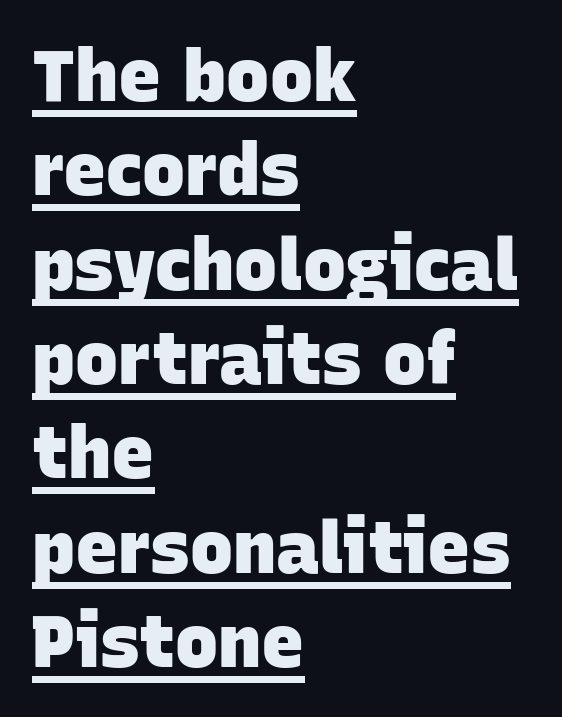
{"serif": "no", "bold": "yes", "weight": "heavy", "width": "normal", "stroke_contrast": "low", "x_height": "large", "monospaced": "no", "underline": "yes", "align": "left", "line_spacing": "normal", "line_spacing_ratio": 1.31, "letter_spacing": "normal", "letter_spacing_em": 0.0, "glyph_px": 72}
